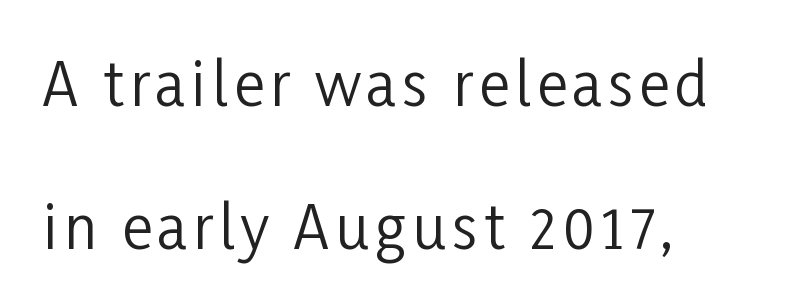
Q: Is the text bold? A: No.
Q: Is the text italic (slanted)? A: No, it is upright.
Q: Is the typeface a serif or a sans-serif typeface? A: Sans-serif.
Q: Is the text underlined? A: No.
Q: How is the paragraph aligned? A: Left-aligned.
Q: Is the spacing between lines tight, normal or loose? A: Loose.
Q: Width (condensed, normal, or wide)? A: Condensed.
Q: Stroke contrast? A: Low.
Q: x-height? A: Medium.
Q: Monospaced? A: No.
